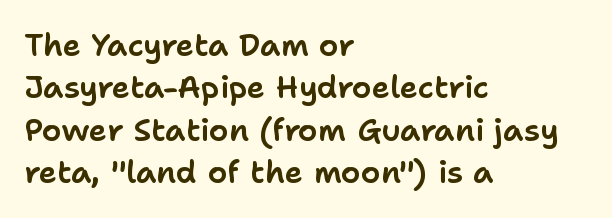
Q: Is the text italic (slanted)? A: No, it is upright.
Q: Is the typeface a serif or a sans-serif typeface? A: Sans-serif.
Q: Is the text underlined? A: No.
Q: How is the paragraph aligned? A: Left-aligned.
Q: Is the spacing between letters normal or unusually wide? A: Normal.
Q: Is the spacing between lines tight, normal or loose? A: Normal.
Q: Width (condensed, normal, or wide)? A: Normal.
Q: Stroke contrast? A: Low.
Q: x-height? A: Medium.
Q: Monospaced? A: No.
